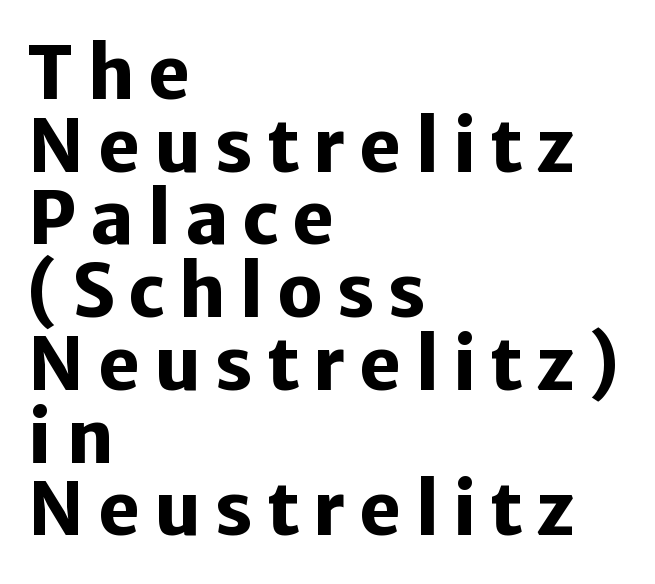
{"serif": "no", "italic": "no", "bold": "yes", "weight": "heavy", "width": "normal", "stroke_contrast": "low", "x_height": "medium", "monospaced": "no", "underline": "no", "align": "left", "line_spacing": "tight", "line_spacing_ratio": 1.01, "glyph_px": 72}
